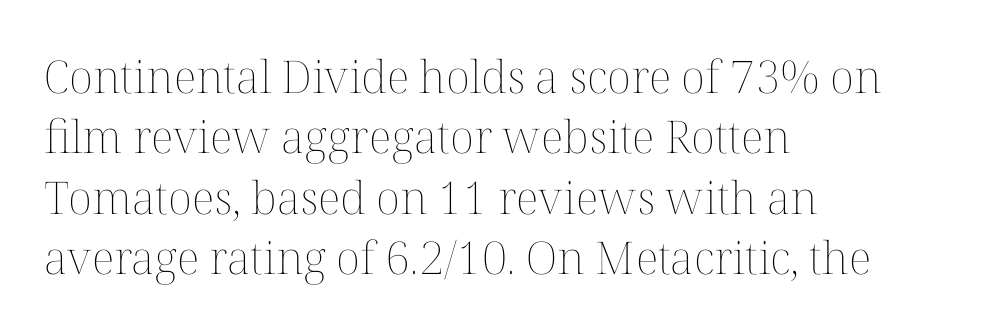
{"italic": "no", "bold": "no", "weight": "thin", "width": "normal", "stroke_contrast": "medium", "x_height": "medium", "monospaced": "no", "underline": "no", "align": "left", "line_spacing": "normal", "line_spacing_ratio": 1.34, "letter_spacing": "normal", "letter_spacing_em": 0.0, "glyph_px": 45}
